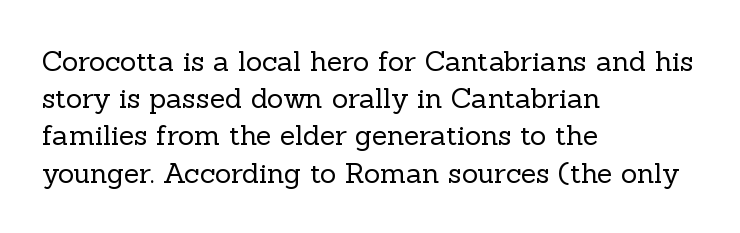
Q: Is the text bold? A: No.
Q: Is the text italic (slanted)? A: No, it is upright.
Q: Is the typeface a serif or a sans-serif typeface? A: Serif.
Q: Is the text underlined? A: No.
Q: How is the paragraph aligned? A: Left-aligned.
Q: Is the spacing between letters normal or unusually wide? A: Normal.
Q: Is the spacing between lines tight, normal or loose? A: Normal.
Q: Width (condensed, normal, or wide)? A: Normal.
Q: x-height? A: Medium.
Q: Monospaced? A: No.
